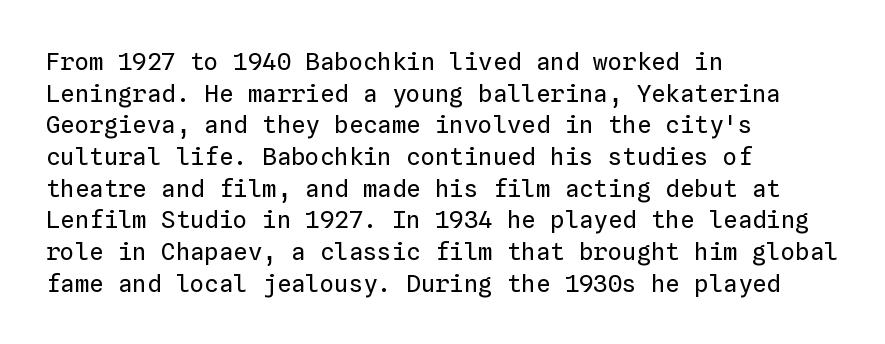
Leftover space on each line is placed entirely after the last word. The typesetting does not lean heavy: it is not bold. Honestly, the letter spacing is just normal — you wouldn't notice it. Underline: absent. If you drew a line through each stem, it would be perfectly vertical.
